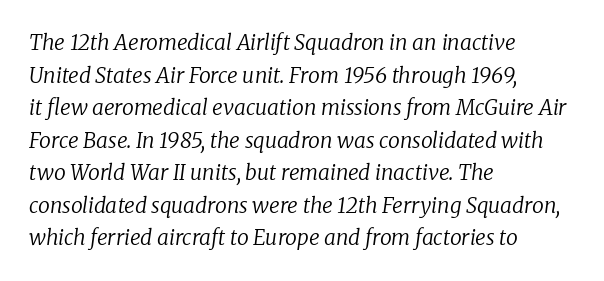
The image shows 21 px text type, italic (leaning right); set left-aligned, normal line spacing (1.55x), normal letter spacing, not underlined.
